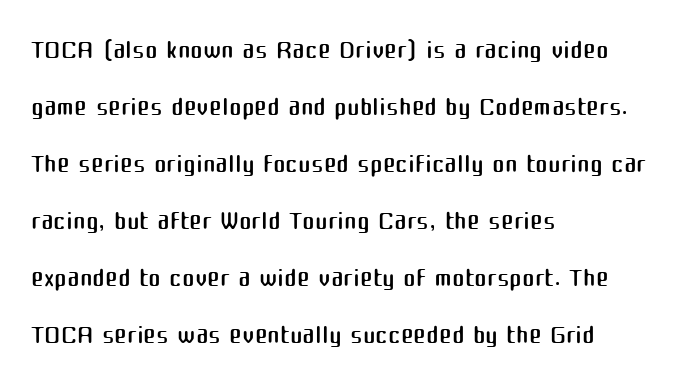
The image shows 38 px regular-weight sans-serif type, upright; set left-aligned, normal line spacing (1.5x), normal letter spacing, not underlined; medium stroke contrast and a medium x-height.
